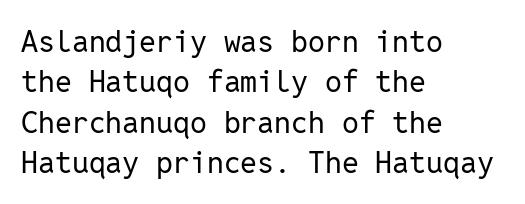
{"serif": "no", "italic": "no", "bold": "no", "weight": "regular", "width": "normal", "stroke_contrast": "low", "x_height": "medium", "monospaced": "yes", "underline": "no", "align": "left", "line_spacing": "normal", "line_spacing_ratio": 1.35, "letter_spacing": "normal", "letter_spacing_em": 0.0, "glyph_px": 30}
